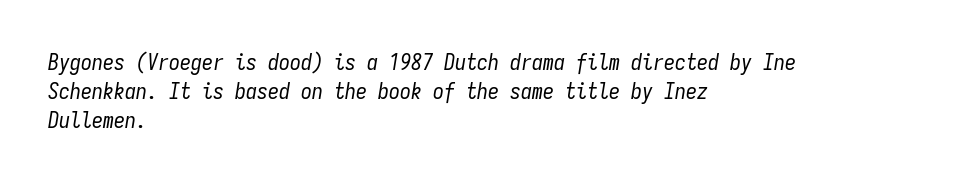
Q: Is the text bold? A: No.
Q: Is the text italic (slanted)? A: Yes, it leans right by about 9 degrees.
Q: Is the text underlined? A: No.
Q: How is the paragraph aligned? A: Left-aligned.
Q: Is the spacing between letters normal or unusually wide? A: Normal.
Q: Is the spacing between lines tight, normal or loose? A: Normal.
